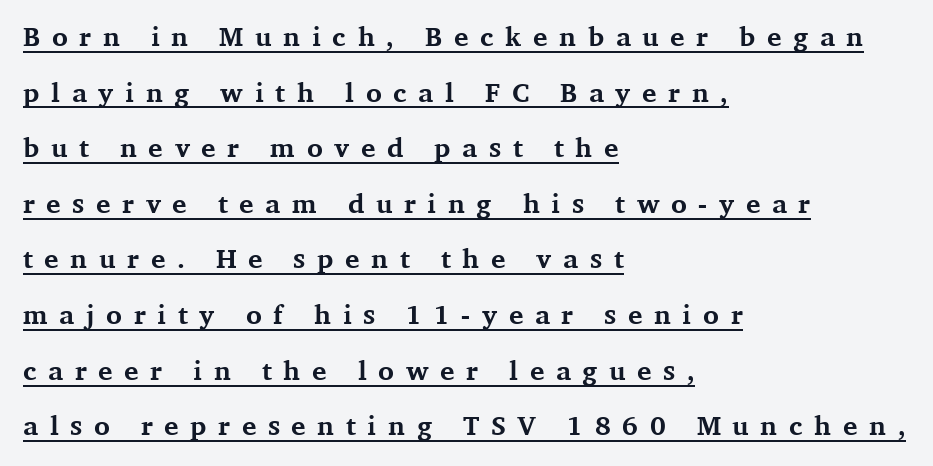
The type is letterspaced generously, with wide tracking. Every letter is thick-stroked: bold, no question. The leading is generous, giving the passage an open texture. Notice how a bar underscores the lettering throughout. Visually the block forms a straight wall on the left and a jagged coastline on the right. Italic: no, the glyphs are upright roman.
